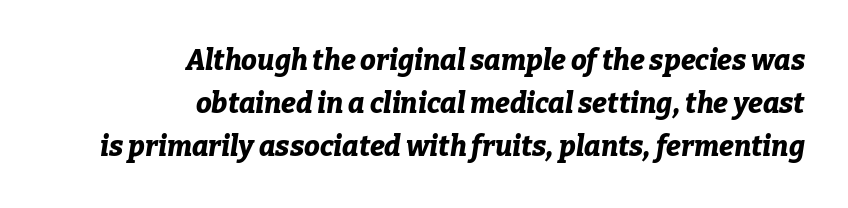
{"italic": "yes", "lean": "right", "slant_degrees": 9, "bold": "yes", "weight": "bold", "width": "normal", "stroke_contrast": "low", "x_height": "medium", "monospaced": "no", "underline": "no", "align": "right", "line_spacing": "normal", "line_spacing_ratio": 1.54, "letter_spacing": "normal", "letter_spacing_em": 0.0, "glyph_px": 28}
